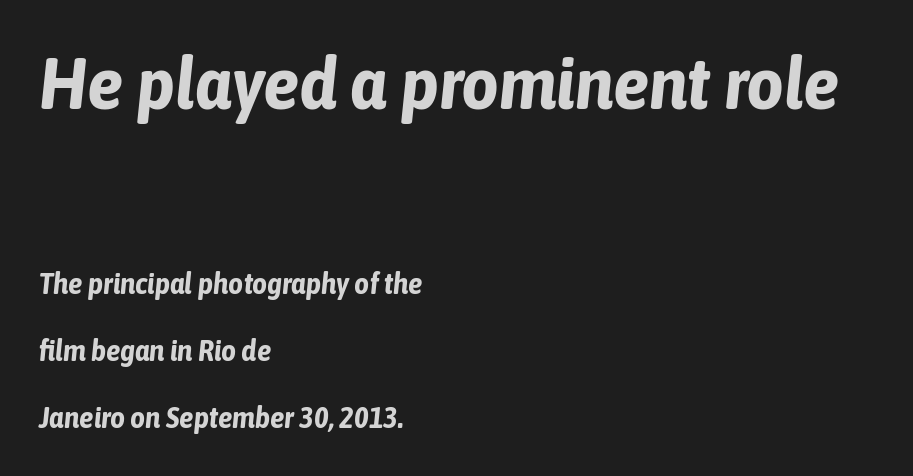
Q: Is the text bold? A: Yes.
Q: Is the text italic (slanted)? A: Yes, it leans right by about 6 degrees.
Q: Is the text underlined? A: No.
Q: How is the paragraph aligned? A: Left-aligned.
Q: Is the spacing between letters normal or unusually wide? A: Normal.
Q: Is the spacing between lines tight, normal or loose? A: Loose.
Q: Which block of text is set in a larger size, the first (top) or the second (bottom)? A: The first (top) one.
Q: Width (condensed, normal, or wide)? A: Condensed.
Q: Stroke contrast? A: Low.
Q: x-height? A: Medium.
Q: Monospaced? A: No.
